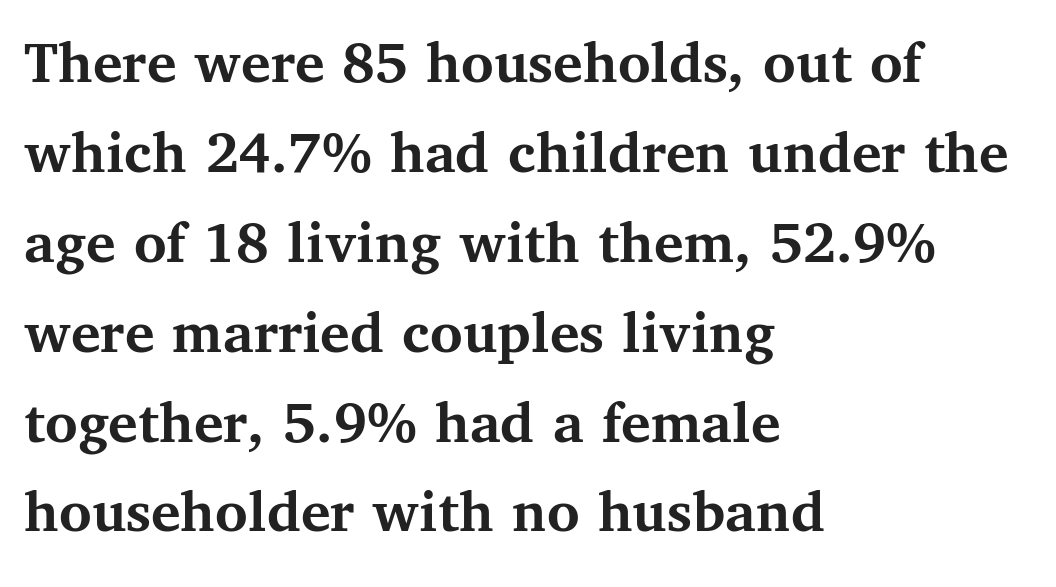
Q: Is the text bold? A: Yes.
Q: Is the text italic (slanted)? A: No, it is upright.
Q: Is the typeface a serif or a sans-serif typeface? A: Serif.
Q: Is the text underlined? A: No.
Q: How is the paragraph aligned? A: Left-aligned.
Q: Is the spacing between letters normal or unusually wide? A: Normal.
Q: Is the spacing between lines tight, normal or loose? A: Normal.
Q: Width (condensed, normal, or wide)? A: Normal.
Q: Stroke contrast? A: Medium.
Q: x-height? A: Medium.
Q: Monospaced? A: No.
